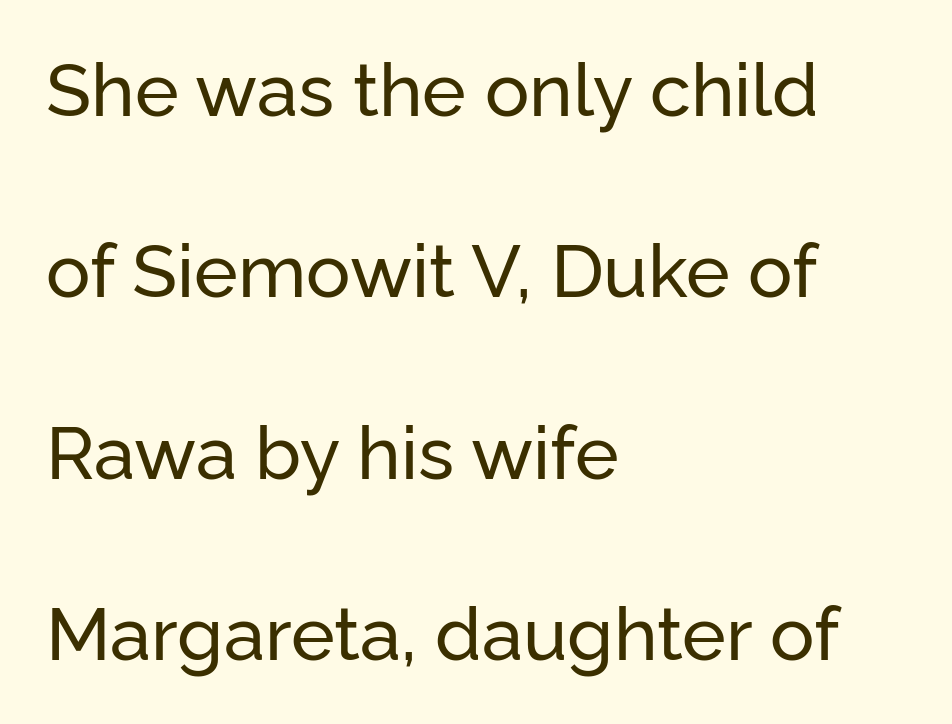
{"serif": "no", "italic": "no", "width": "normal", "stroke_contrast": "low", "x_height": "medium", "monospaced": "no", "underline": "no", "align": "left", "line_spacing": "loose", "line_spacing_ratio": 2.45, "letter_spacing": "normal", "letter_spacing_em": 0.0, "glyph_px": 74}
